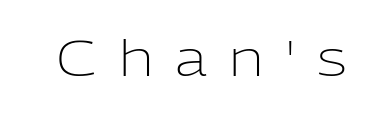
Q: Is the text bold? A: No.
Q: Is the text italic (slanted)? A: No, it is upright.
Q: Is the typeface a serif or a sans-serif typeface? A: Sans-serif.
Q: Is the text underlined? A: No.
Q: Is the spacing between letters normal or unusually wide? A: Unusually wide.
Q: Width (condensed, normal, or wide)? A: Normal.
Q: Stroke contrast? A: Low.
Q: x-height? A: Medium.
Q: Monospaced? A: No.
